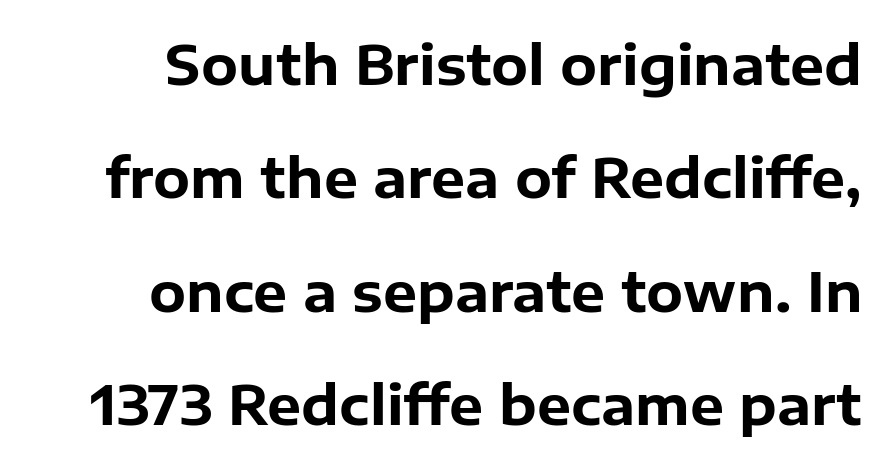
Q: Is the text bold? A: Yes.
Q: Is the text italic (slanted)? A: No, it is upright.
Q: Is the typeface a serif or a sans-serif typeface? A: Sans-serif.
Q: Is the text underlined? A: No.
Q: Is the spacing between letters normal or unusually wide? A: Normal.
Q: Is the spacing between lines tight, normal or loose? A: Loose.
Q: Width (condensed, normal, or wide)? A: Normal.
Q: Stroke contrast? A: Low.
Q: x-height? A: Medium.
Q: Monospaced? A: No.
